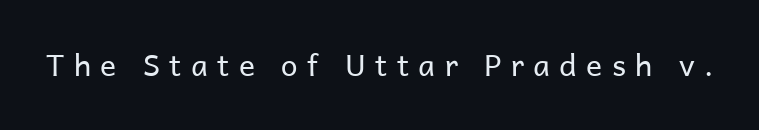
Q: Is the text bold? A: No.
Q: Is the text italic (slanted)? A: No, it is upright.
Q: Is the typeface a serif or a sans-serif typeface? A: Sans-serif.
Q: Is the text underlined? A: No.
Q: Is the spacing between letters normal or unusually wide? A: Unusually wide.
Q: Width (condensed, normal, or wide)? A: Normal.
Q: Stroke contrast? A: Low.
Q: x-height? A: Medium.
Q: Monospaced? A: No.
